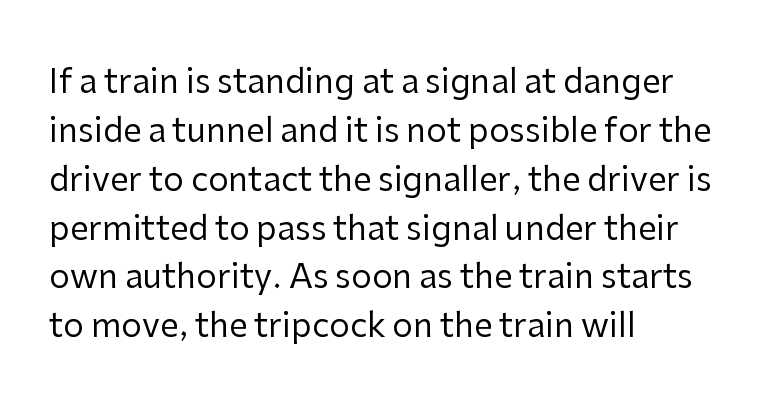
The image shows 33 px regular-weight sans-serif type, upright; set left-aligned, normal line spacing (1.48x), normal letter spacing, not underlined; low stroke contrast and a medium x-height.
